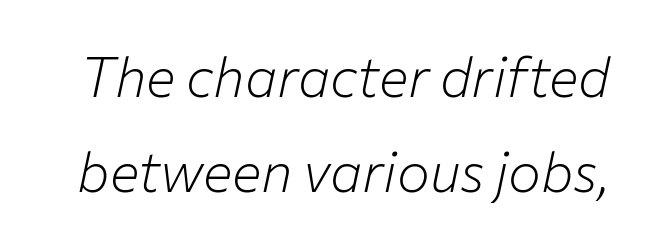
Q: Is the text bold? A: No.
Q: Is the text italic (slanted)? A: Yes, it leans right by about 12 degrees.
Q: Is the text underlined? A: No.
Q: Is the spacing between letters normal or unusually wide? A: Normal.
Q: Width (condensed, normal, or wide)? A: Normal.
Q: Stroke contrast? A: Low.
Q: x-height? A: Medium.
Q: Monospaced? A: No.
